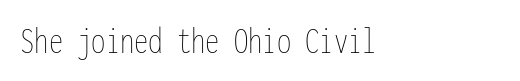
{"italic": "no", "bold": "no", "weight": "thin", "width": "condensed", "stroke_contrast": "low", "x_height": "medium", "monospaced": "yes", "underline": "no", "align": "left", "letter_spacing": "normal", "letter_spacing_em": 0.0, "glyph_px": 38}
